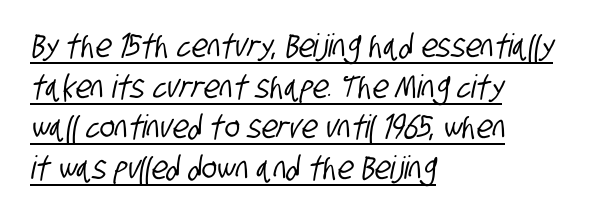
{"serif": "no", "width": "condensed", "stroke_contrast": "low", "x_height": "large", "monospaced": "no", "underline": "yes", "align": "left", "line_spacing": "normal", "line_spacing_ratio": 1.27, "letter_spacing": "normal", "letter_spacing_em": 0.0, "glyph_px": 32}
